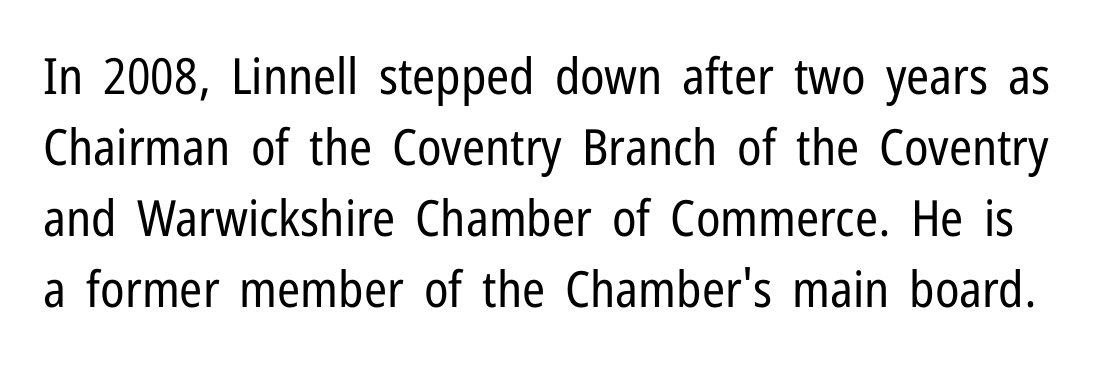
Q: Is the text bold? A: No.
Q: Is the text italic (slanted)? A: No, it is upright.
Q: Is the typeface a serif or a sans-serif typeface? A: Sans-serif.
Q: Is the text underlined? A: No.
Q: Is the spacing between letters normal or unusually wide? A: Normal.
Q: Is the spacing between lines tight, normal or loose? A: Normal.
Q: Width (condensed, normal, or wide)? A: Condensed.
Q: Stroke contrast? A: Low.
Q: x-height? A: Medium.
Q: Monospaced? A: No.
